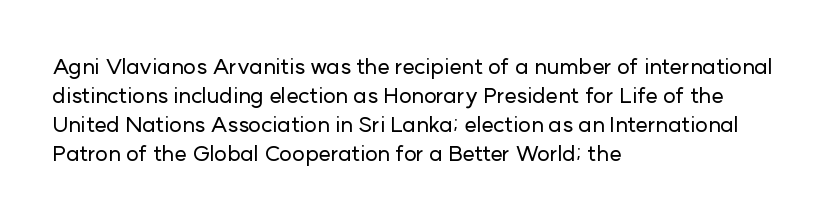
It's the straight-up-and-down kind of type. The horizontal fit of the characters is conventional and even. These lines are set flush left with a ragged right edge. Glance below the letters and you will spot only blank space.
